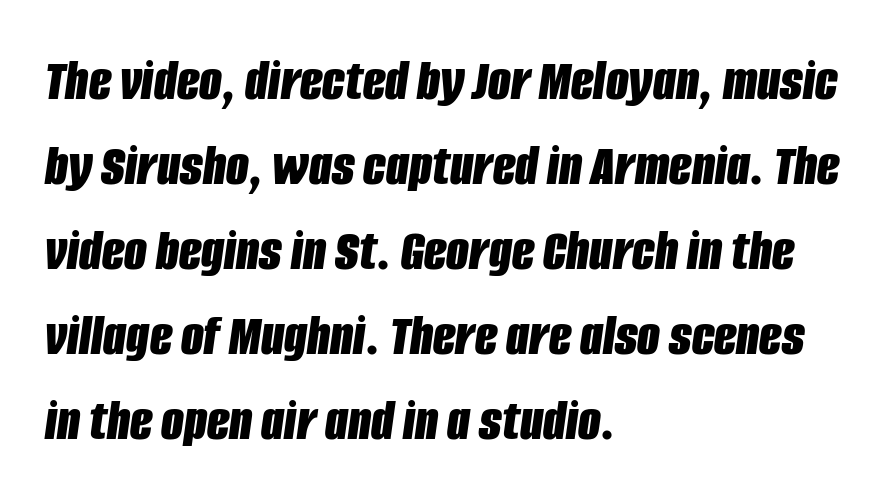
{"italic": "yes", "lean": "right", "slant_degrees": 8, "bold": "yes", "weight": "bold", "width": "condensed", "stroke_contrast": "low", "x_height": "large", "monospaced": "no", "underline": "no", "align": "left", "line_spacing": "normal", "line_spacing_ratio": 1.44, "letter_spacing": "normal", "letter_spacing_em": 0.0, "glyph_px": 59}
